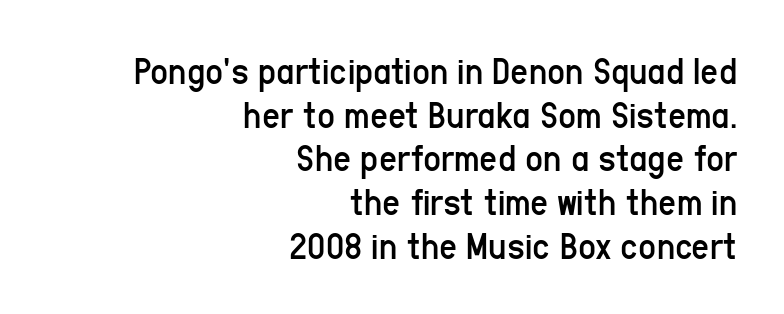
These glyphs show unthickened strokes, regular width or finer. The face used here is rendered with its standard letterfit. Does the leading feel generous? Not at all — it's pinched. The axis of the letterforms is exactly vertical.
